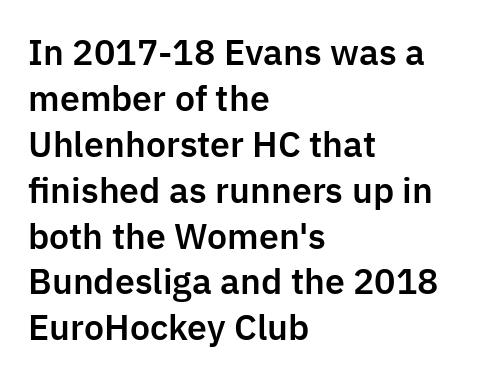
The space between consecutive lines is moderate. What kind of face is this? One without serifs — a sans. Every stem runs plumb, perpendicular to the baseline. Layout note: lines flush left. You could not count columns in this text — the font is proportionally spaced.
